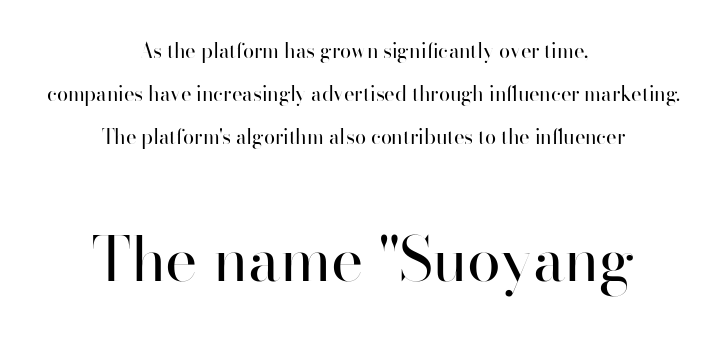
The text was rendered using a sans face with plain stroke endings. This is not heavy type; no bold has been used. Top chunk: small. Bottom chunk: large. The paragraph shown floats in the horizontal middle. Line spacing here is loose. Character widths vary here, with narrow letters taking less room than wide ones.
